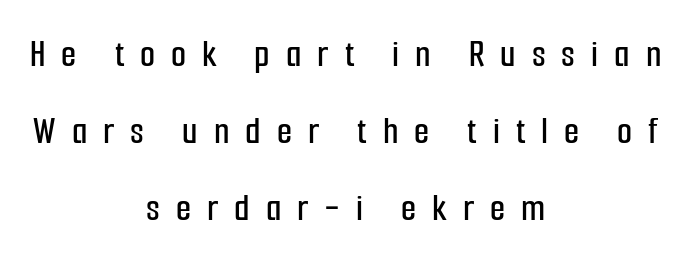
A typesetter would call this proportional, since set widths differ per character. Letters rest on an invisible, unmarked baseline. This sample uses a sans-serif face. The rendering uses a large line-height, opening up the rows. The paragraph shown floats in the horizontal middle. Every stem runs plumb, perpendicular to the baseline.
